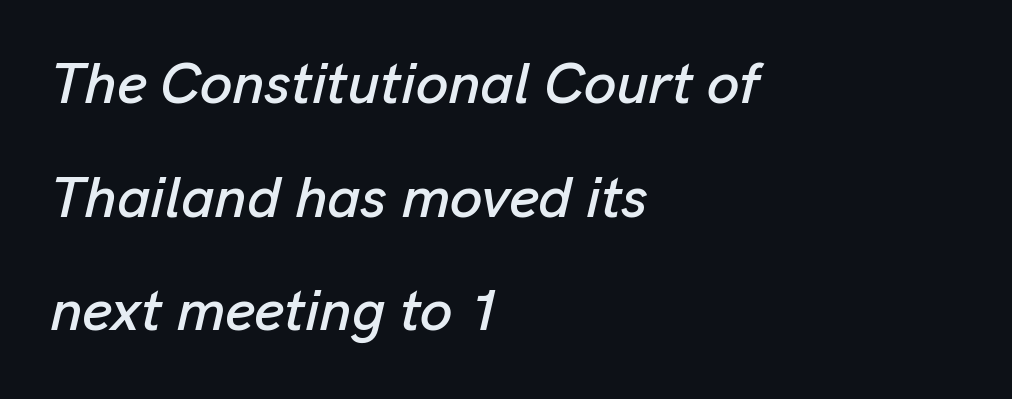
{"italic": "yes", "lean": "right", "slant_degrees": 13, "width": "normal", "stroke_contrast": "low", "x_height": "medium", "monospaced": "no", "underline": "no", "align": "left", "line_spacing": "loose", "line_spacing_ratio": 1.96, "letter_spacing": "normal", "letter_spacing_em": 0.0, "glyph_px": 58}
